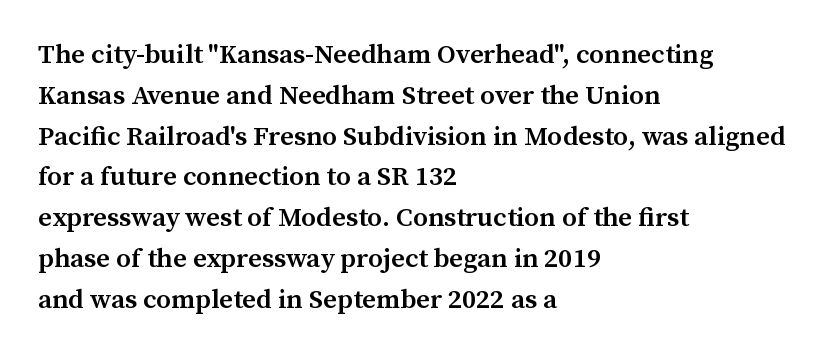
Compared with a centered layout, this one pins lines to the left instead. Compared with typical paragraphs, the rows here are spaced about the same. You can tell it's not italic because the verticals are truly vertical. Bare-footed words on every line. A fair bit of extra ink — the face is semibold, not bold.
